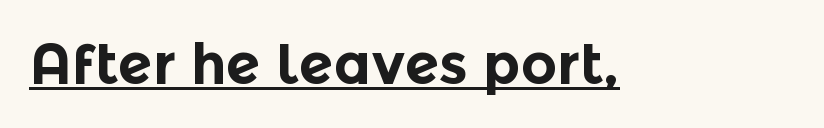
The image shows 56 px bold sans-serif type, upright; set normal letter spacing, underlined; a medium x-height.
